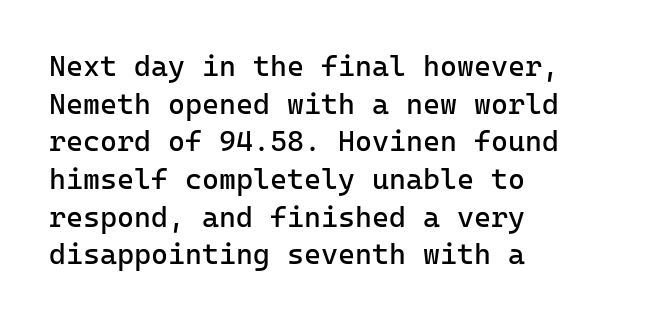
No extra ink here — the face is not bold. The rendering uses typewriter-style spacing with identical character cells. The text was rendered using a sans face with plain stroke endings. The lines are quadded left. The type is set solid horizontally, with unmodified tracking. The string is rendered with underlining switched off.
